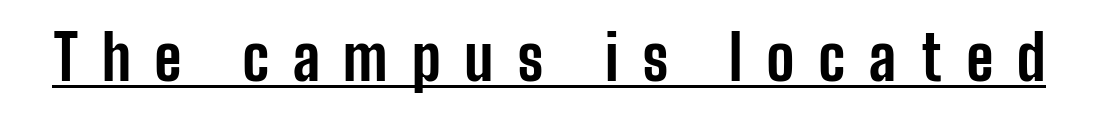
Q: Is the text bold? A: Yes.
Q: Is the text italic (slanted)? A: No, it is upright.
Q: Is the typeface a serif or a sans-serif typeface? A: Sans-serif.
Q: Is the text underlined? A: Yes.
Q: Is the spacing between letters normal or unusually wide? A: Unusually wide.
Q: Width (condensed, normal, or wide)? A: Condensed.
Q: Stroke contrast? A: Low.
Q: x-height? A: Medium.
Q: Monospaced? A: No.
